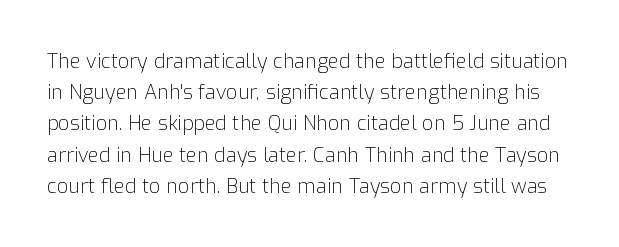
Q: Is the text bold? A: No.
Q: Is the text italic (slanted)? A: No, it is upright.
Q: Is the text underlined? A: No.
Q: Is the spacing between letters normal or unusually wide? A: Normal.
Q: Is the spacing between lines tight, normal or loose? A: Normal.
